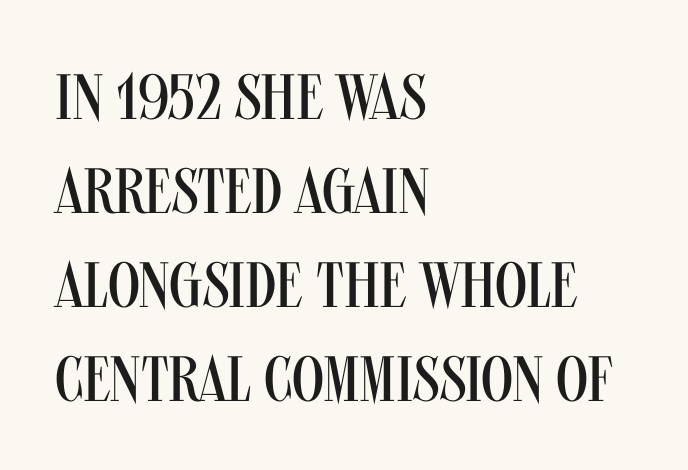
{"serif": "no", "italic": "no", "bold": "no", "weight": "regular", "width": "condensed", "stroke_contrast": "medium", "x_height": "large", "monospaced": "no", "underline": "no", "align": "left", "line_spacing": "normal", "line_spacing_ratio": 1.47, "letter_spacing": "normal", "letter_spacing_em": 0.0, "glyph_px": 64}
